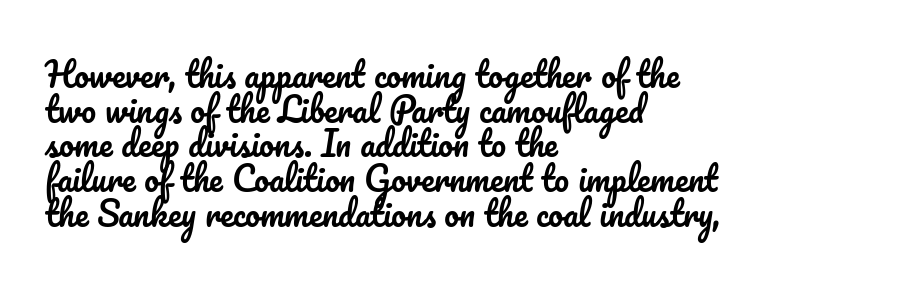
The image shows 33 px text type; set left-aligned, tight line spacing (1.05x), normal letter spacing, not underlined; low stroke contrast and a small x-height.
